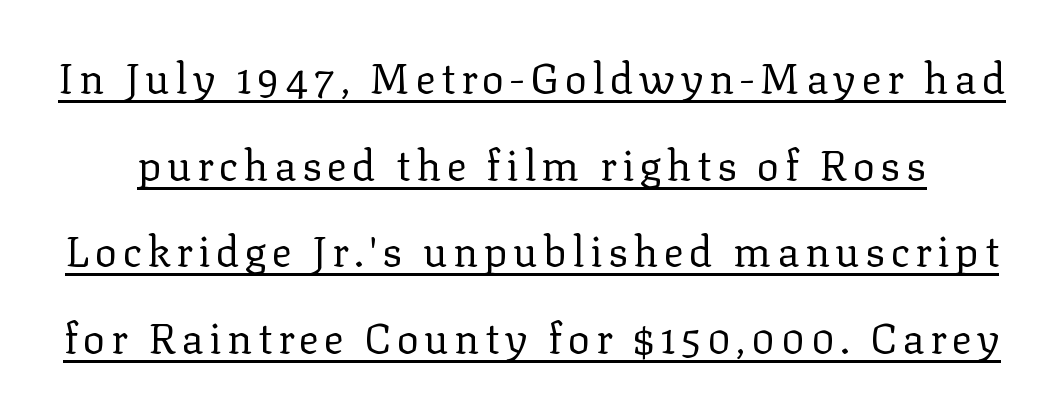
Q: Is the text bold? A: No.
Q: Is the text italic (slanted)? A: No, it is upright.
Q: Is the typeface a serif or a sans-serif typeface? A: Serif.
Q: Is the text underlined? A: Yes.
Q: Is the spacing between lines tight, normal or loose? A: Loose.
Q: Width (condensed, normal, or wide)? A: Normal.
Q: Stroke contrast? A: Low.
Q: x-height? A: Medium.
Q: Monospaced? A: No.
